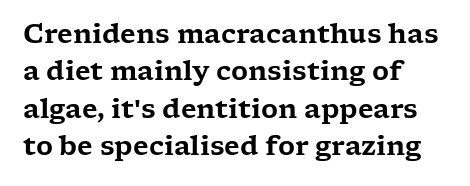
A typesetter would call this zero additional tracking. The string is rendered with underlining switched off. Reading down the block, your eye returns to a fixed left position each line. The lines sit at an ordinary, default distance from one another.
